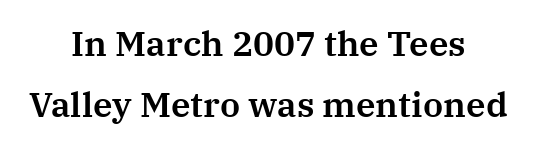
{"serif": "yes", "italic": "no", "width": "normal", "stroke_contrast": "medium", "x_height": "medium", "monospaced": "no", "underline": "no", "align": "center", "line_spacing_ratio": 1.75, "letter_spacing": "normal", "letter_spacing_em": 0.0, "glyph_px": 35}
